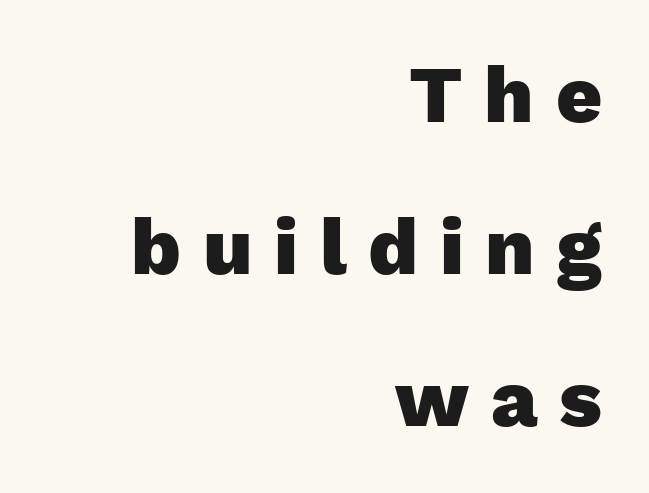
Q: Is the text bold? A: Yes.
Q: Is the text italic (slanted)? A: No, it is upright.
Q: Is the typeface a serif or a sans-serif typeface? A: Sans-serif.
Q: Is the text underlined? A: No.
Q: How is the paragraph aligned? A: Right-aligned.
Q: Is the spacing between letters normal or unusually wide? A: Unusually wide.
Q: Is the spacing between lines tight, normal or loose? A: Loose.
Q: Width (condensed, normal, or wide)? A: Normal.
Q: Stroke contrast? A: Low.
Q: x-height? A: Medium.
Q: Monospaced? A: No.
